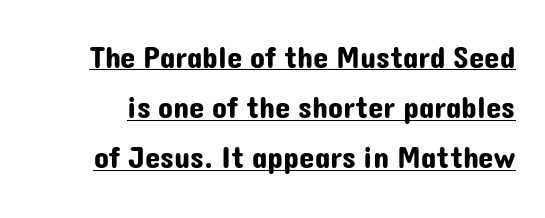
Q: Is the text italic (slanted)? A: No, it is upright.
Q: Is the typeface a serif or a sans-serif typeface? A: Sans-serif.
Q: Is the text underlined? A: Yes.
Q: Is the spacing between letters normal or unusually wide? A: Normal.
Q: Is the spacing between lines tight, normal or loose? A: Normal.
Q: Width (condensed, normal, or wide)? A: Normal.
Q: Stroke contrast? A: Low.
Q: x-height? A: Medium.
Q: Monospaced? A: No.
